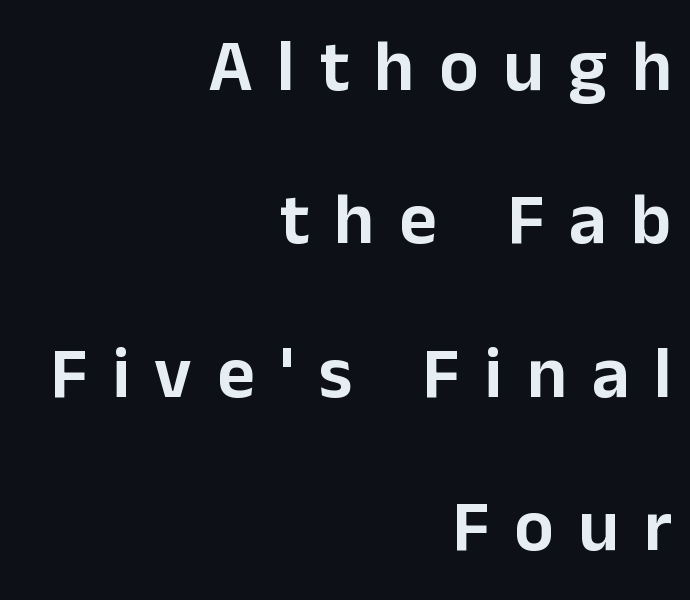
{"serif": "no", "italic": "no", "width": "normal", "stroke_contrast": "low", "x_height": "medium", "monospaced": "no", "underline": "no", "align": "right", "line_spacing": "loose", "line_spacing_ratio": 2.1, "letter_spacing": "wide", "letter_spacing_em": 0.34, "glyph_px": 73}
